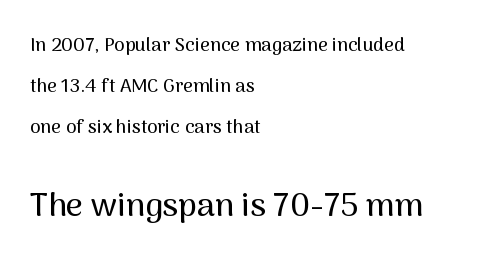
{"serif": "no", "italic": "no", "width": "normal", "stroke_contrast": "medium", "x_height": "medium", "monospaced": "no", "underline": "no", "align": "left", "line_spacing": "loose", "line_spacing_ratio": 2.16, "letter_spacing": "normal", "letter_spacing_em": 0.0, "larger_block": "second", "size_ratio": 1.74, "glyph_px": 33}
